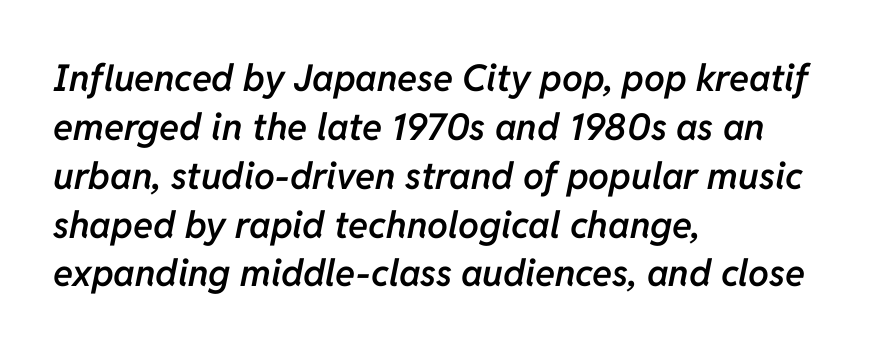
Caption: multi-line text, flush left, ragged right. The text carries the slant typical of an italic or oblique font. Whoever set this chose a conventional vertical rhythm. The area under the type is left untouched. This rendering leaves character spacing at its baseline value.
